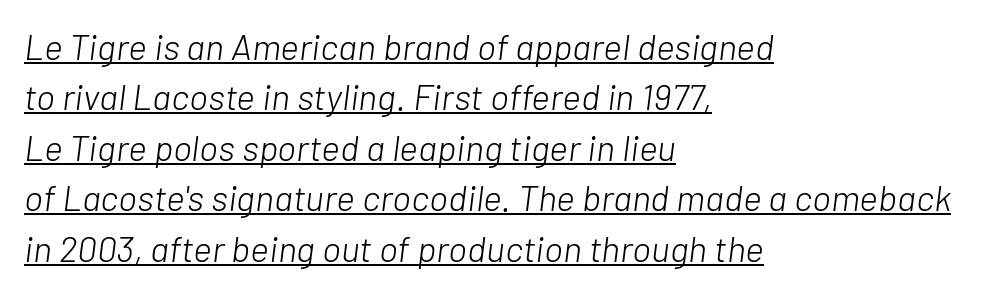
{"italic": "yes", "lean": "right", "slant_degrees": 7, "bold": "no", "weight": "light", "width": "normal", "stroke_contrast": "low", "x_height": "medium", "monospaced": "no", "underline": "yes", "align": "left", "line_spacing": "normal", "line_spacing_ratio": 1.4, "letter_spacing": "normal", "letter_spacing_em": 0.0, "glyph_px": 36}
